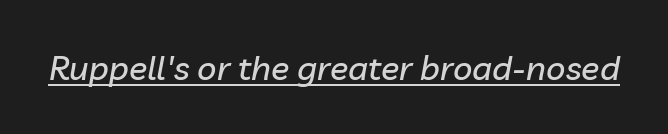
Caption: standard tracking, unaltered. Descenders here cross a horizontal rule under the line. Spacing verdict: proportional, widths tailored to each character. The font's italic variant was chosen for this text.
